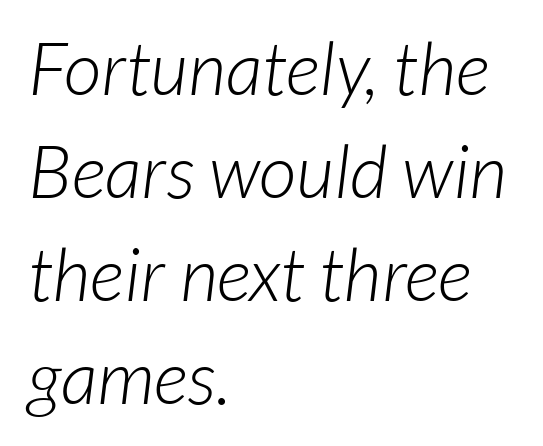
{"serif": "no", "bold": "no", "weight": "light", "width": "normal", "stroke_contrast": "low", "x_height": "medium", "monospaced": "no", "underline": "no", "align": "left", "line_spacing": "normal", "line_spacing_ratio": 1.39, "letter_spacing": "normal", "letter_spacing_em": 0.0, "glyph_px": 74}
